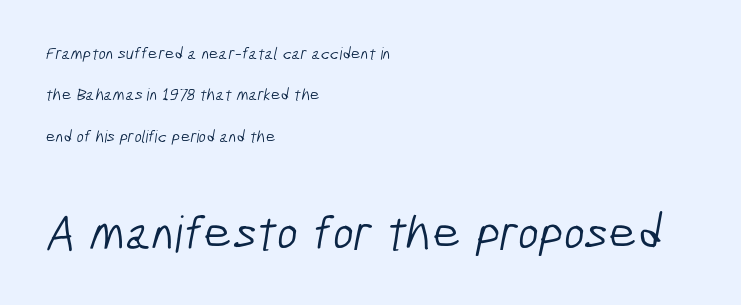
Q: Is the text bold? A: No.
Q: Is the typeface a serif or a sans-serif typeface? A: Sans-serif.
Q: Is the text underlined? A: No.
Q: How is the paragraph aligned? A: Left-aligned.
Q: Is the spacing between letters normal or unusually wide? A: Normal.
Q: Is the spacing between lines tight, normal or loose? A: Loose.
Q: Which block of text is set in a larger size, the first (top) or the second (bottom)? A: The second (bottom) one.
Q: Width (condensed, normal, or wide)? A: Condensed.
Q: Stroke contrast? A: Low.
Q: x-height? A: Medium.
Q: Monospaced? A: No.
